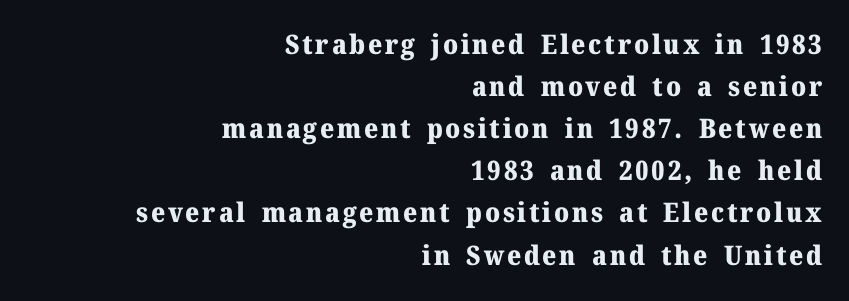
Students, observe: this is what conventionally led text looks like. Quick note: underline off. The setting favours the right margin, as signatures and pull-quotes sometimes do. A dark, heavy texture on the line: the type is bold. Italic: no, the glyphs are upright roman.
